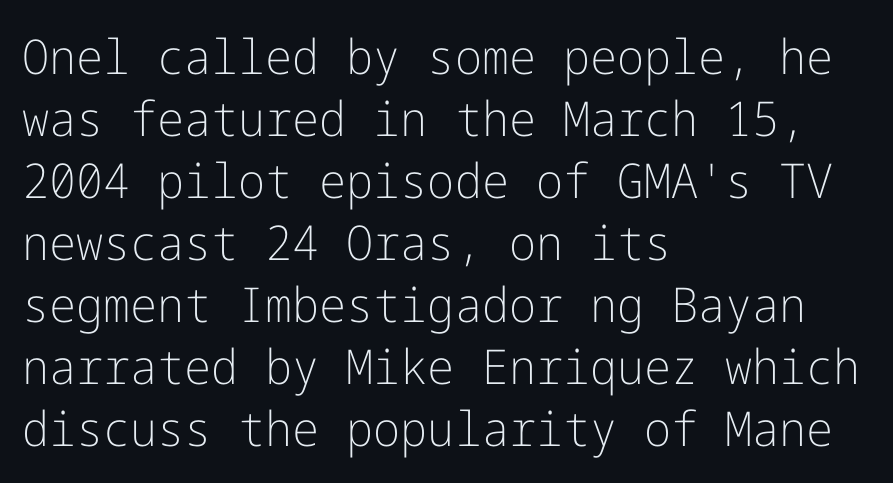
The characters are drawn with everyday or finer stroke widths. To sum up the face: it is a sans, with no serifs. Every stem runs plumb, perpendicular to the baseline. Which margin do the lines hug? The left one — the right edge is uneven.
